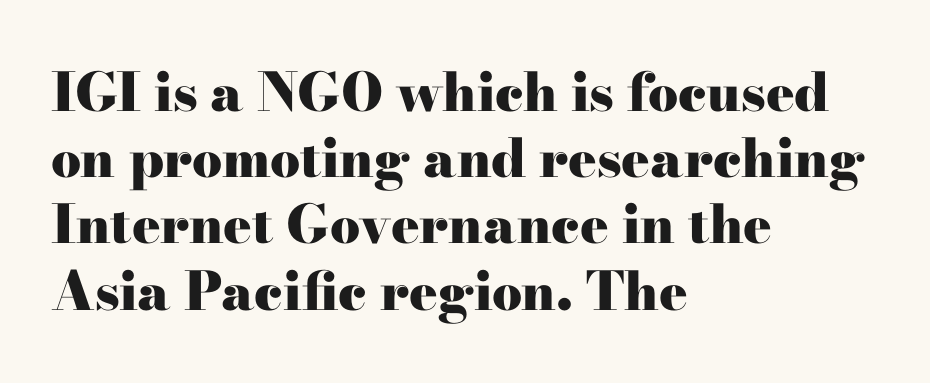
Q: Is the text bold? A: Yes.
Q: Is the text italic (slanted)? A: No, it is upright.
Q: Is the typeface a serif or a sans-serif typeface? A: Serif.
Q: Is the text underlined? A: No.
Q: How is the paragraph aligned? A: Left-aligned.
Q: Is the spacing between letters normal or unusually wide? A: Normal.
Q: Is the spacing between lines tight, normal or loose? A: Normal.
Q: Width (condensed, normal, or wide)? A: Wide.
Q: Stroke contrast? A: High.
Q: x-height? A: Small.
Q: Monospaced? A: No.
